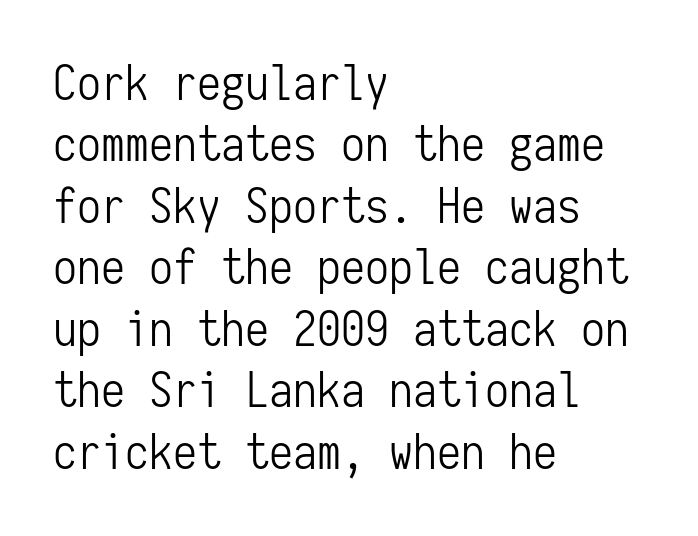
{"serif": "no", "italic": "no", "bold": "no", "weight": "light", "width": "condensed", "stroke_contrast": "low", "x_height": "medium", "monospaced": "yes", "underline": "no", "align": "left", "line_spacing": "normal", "line_spacing_ratio": 1.28, "letter_spacing": "normal", "letter_spacing_em": 0.0, "glyph_px": 48}
